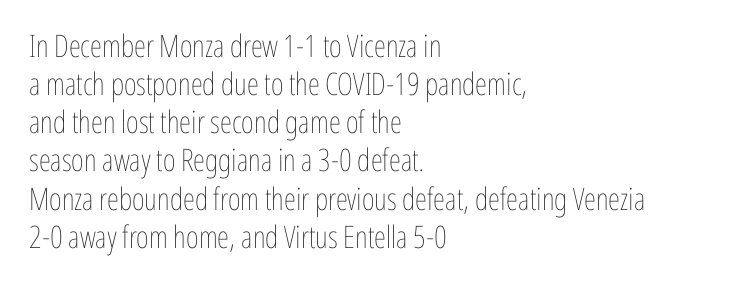
Q: Is the text bold? A: No.
Q: Is the text italic (slanted)? A: No, it is upright.
Q: Is the text underlined? A: No.
Q: How is the paragraph aligned? A: Left-aligned.
Q: Is the spacing between letters normal or unusually wide? A: Normal.
Q: Width (condensed, normal, or wide)? A: Condensed.
Q: Stroke contrast? A: Low.
Q: x-height? A: Medium.
Q: Monospaced? A: No.
